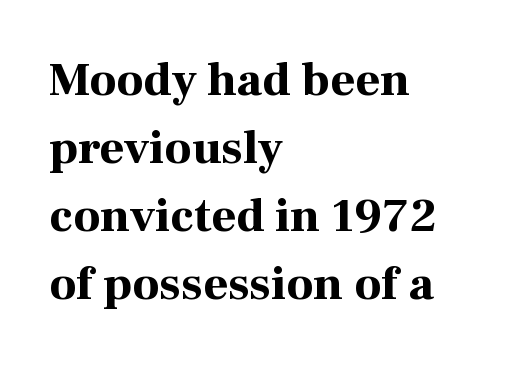
{"serif": "yes", "italic": "no", "bold": "yes", "weight": "bold", "width": "normal", "stroke_contrast": "high", "x_height": "medium", "monospaced": "no", "underline": "no", "align": "left", "line_spacing": "normal", "line_spacing_ratio": 1.42, "letter_spacing": "normal", "letter_spacing_em": 0.0, "glyph_px": 48}
